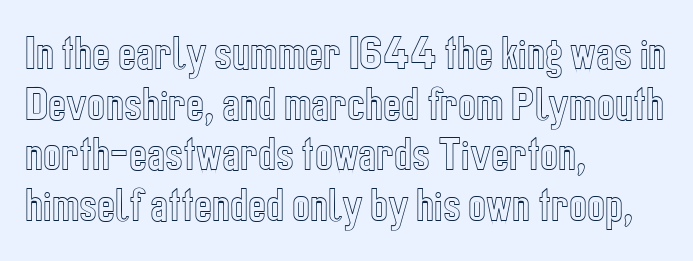
The image shows 38 px condensed type, upright; set left-aligned, normal line spacing (1.33x), normal letter spacing, not underlined; a medium x-height.
